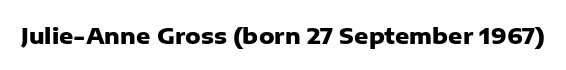
{"italic": "no", "bold": "yes", "underline": "no", "letter_spacing": "normal", "letter_spacing_em": 0.0, "glyph_px": 22}
